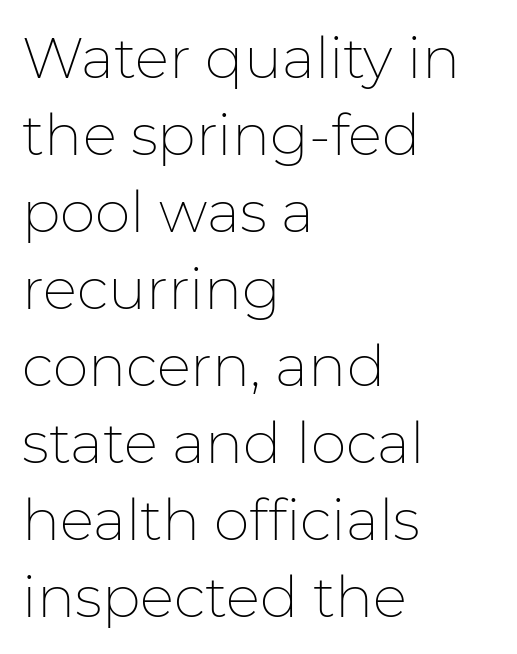
{"serif": "no", "italic": "no", "bold": "no", "weight": "thin", "width": "normal", "stroke_contrast": "low", "x_height": "medium", "monospaced": "no", "underline": "no", "align": "left", "line_spacing": "normal", "line_spacing_ratio": 1.35, "letter_spacing": "normal", "letter_spacing_em": 0.0, "glyph_px": 57}
